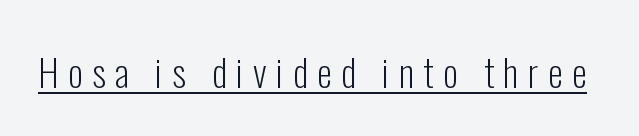
Here the designer chose a conventional face with non-uniform glyph widths. The axis of the letterforms is exactly vertical. The rendering uses the underline text-decoration. A quiet, ordinary-to-light weight characterises the typeface. Stroke terminals: plain, sans-serif. The horizontal fit of the characters is loose and conspicuously gappy.
